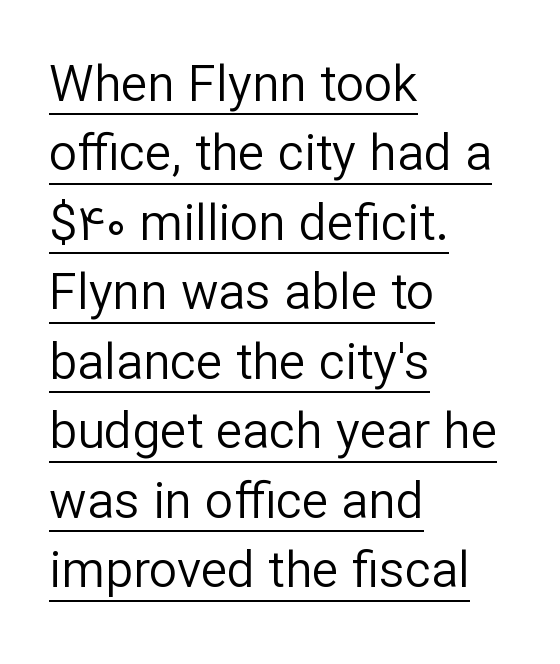
Spacing verdict: proportional, widths tailored to each character. The letters stand straight up with perfectly vertical stems. Typographically, this falls in the sans-serif category. Leading matches the norm, producing a regular column. The strokes carry an ordinary text weight at most.
